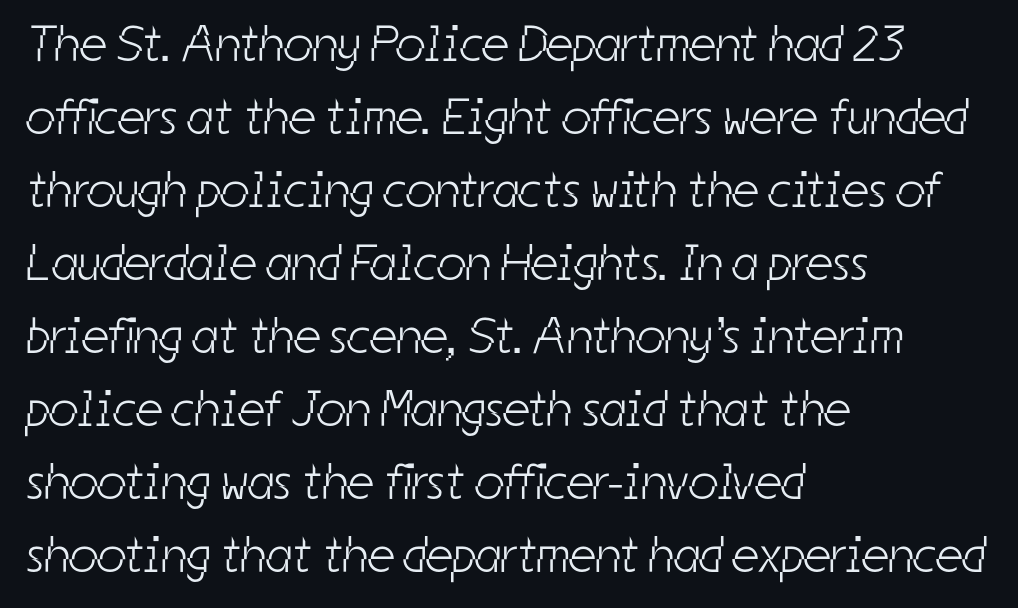
Q: Is the text bold? A: No.
Q: Is the typeface a serif or a sans-serif typeface? A: Sans-serif.
Q: Is the text underlined? A: No.
Q: How is the paragraph aligned? A: Left-aligned.
Q: Is the spacing between letters normal or unusually wide? A: Normal.
Q: Is the spacing between lines tight, normal or loose? A: Normal.
Q: Width (condensed, normal, or wide)? A: Condensed.
Q: Stroke contrast? A: Low.
Q: x-height? A: Medium.
Q: Monospaced? A: No.
